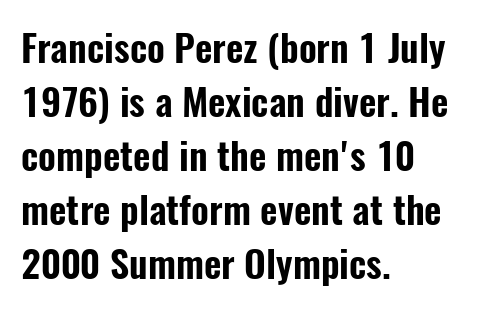
The image shows 38 px condensed sans-serif type, upright; set left-aligned, normal line spacing (1.42x), normal letter spacing, not underlined; low stroke contrast and a medium x-height.
